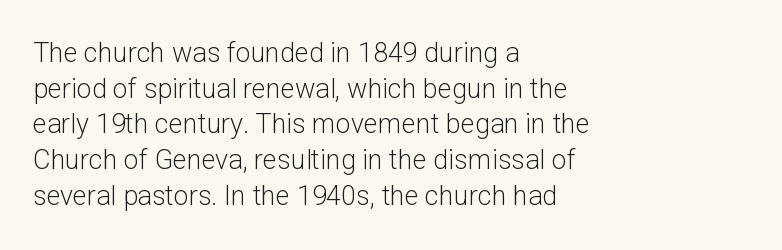
Q: Is the text bold? A: No.
Q: Is the text italic (slanted)? A: No, it is upright.
Q: Is the text underlined? A: No.
Q: How is the paragraph aligned? A: Left-aligned.
Q: Is the spacing between letters normal or unusually wide? A: Normal.
Q: Is the spacing between lines tight, normal or loose? A: Normal.
